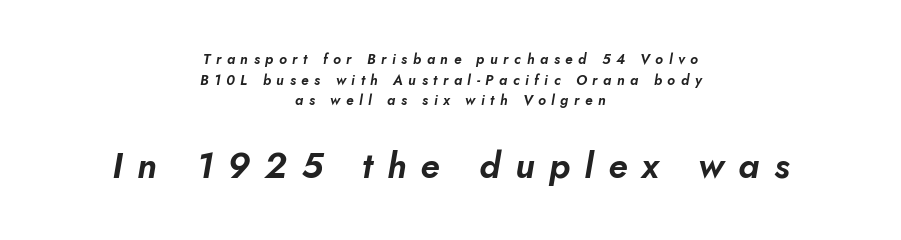
The image shows 36 px text type, italic (leaning right); set centered, normal line spacing (1.48x), unusually wide letter spacing (+0.4 em), not underlined; the second (bottom) block is 2.57x larger; low stroke contrast and a small x-height.
